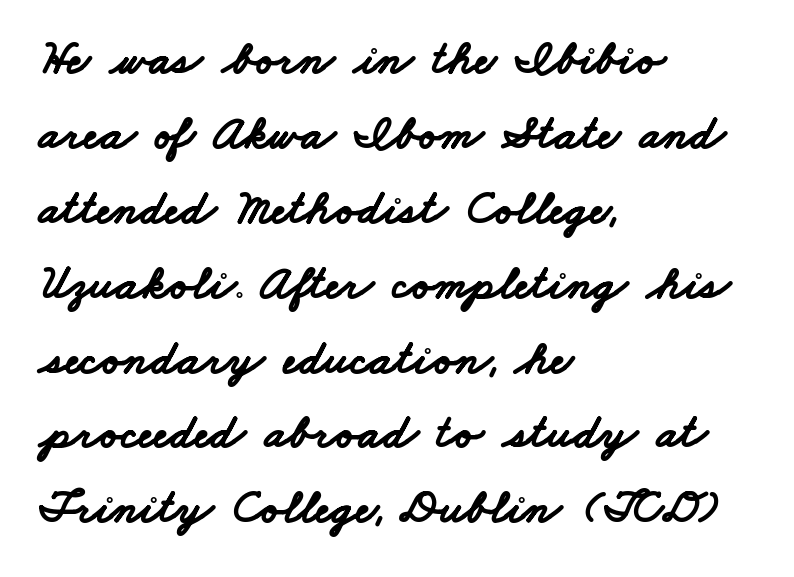
The image shows 48 px bold, wide sans-serif type; set left-aligned, normal line spacing (1.56x), normal letter spacing, not underlined; low stroke contrast and a small x-height.
